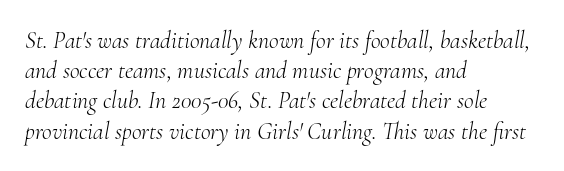
Q: Is the text bold? A: No.
Q: Is the text italic (slanted)? A: Yes, it leans right by about 10 degrees.
Q: Is the text underlined? A: No.
Q: How is the paragraph aligned? A: Left-aligned.
Q: Is the spacing between letters normal or unusually wide? A: Normal.
Q: Is the spacing between lines tight, normal or loose? A: Normal.
